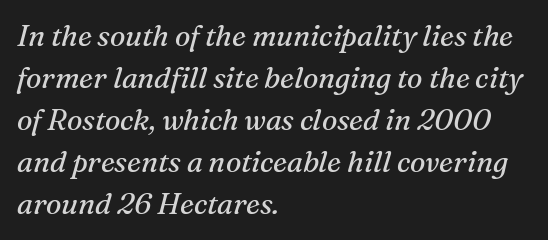
Q: Is the text bold? A: No.
Q: Is the text italic (slanted)? A: Yes, it leans right by about 16 degrees.
Q: Is the typeface a serif or a sans-serif typeface? A: Serif.
Q: Is the text underlined? A: No.
Q: How is the paragraph aligned? A: Left-aligned.
Q: Is the spacing between letters normal or unusually wide? A: Normal.
Q: Is the spacing between lines tight, normal or loose? A: Normal.
Q: Width (condensed, normal, or wide)? A: Normal.
Q: Stroke contrast? A: Medium.
Q: x-height? A: Medium.
Q: Monospaced? A: No.
